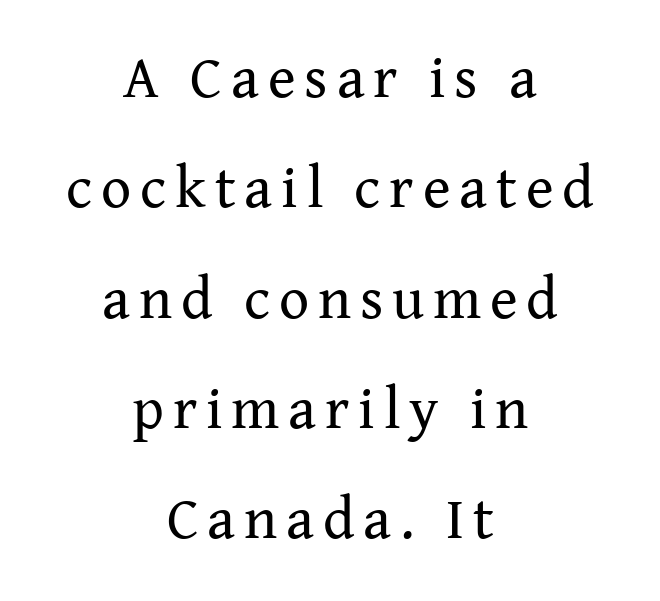
{"serif": "yes", "italic": "no", "bold": "no", "weight": "regular", "width": "normal", "stroke_contrast": "medium", "x_height": "medium", "monospaced": "no", "underline": "no", "align": "center", "line_spacing_ratio": 1.87, "glyph_px": 59}
